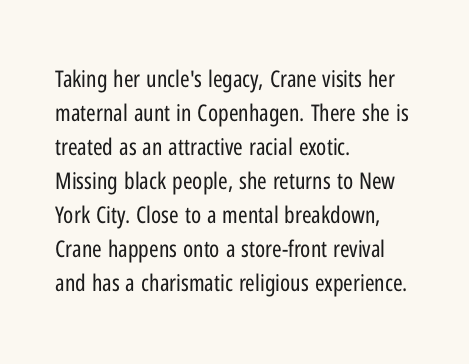
{"italic": "no", "bold": "no", "underline": "no", "align": "left", "line_spacing": "normal", "line_spacing_ratio": 1.48, "letter_spacing": "normal", "letter_spacing_em": 0.0, "glyph_px": 23}
